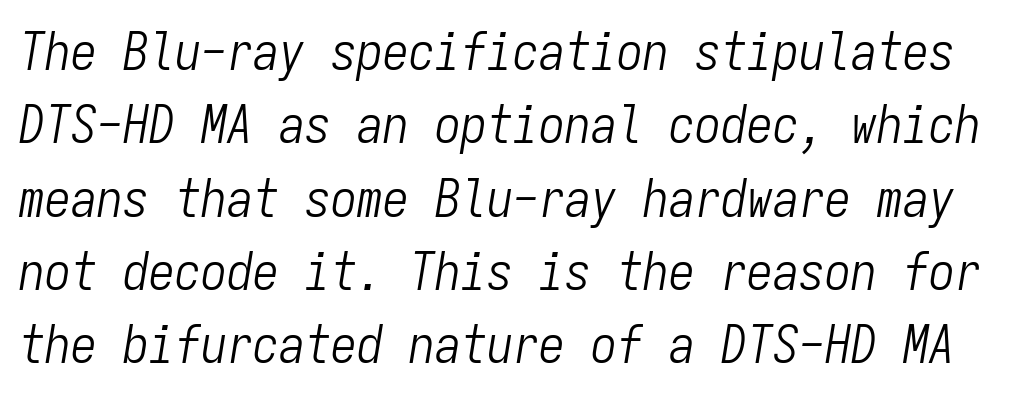
The image shows 52 px light, condensed type, italic (leaning right), monospaced; set normal line spacing (1.41x), normal letter spacing, not underlined; low stroke contrast and a medium x-height.
